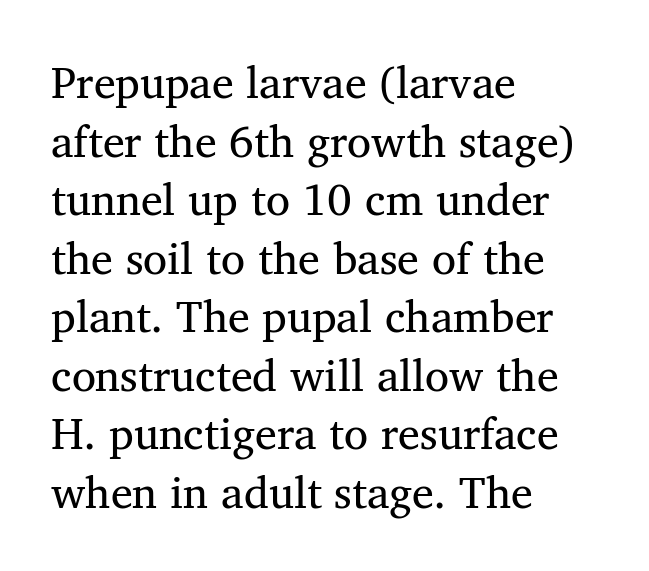
The image shows 44 px regular-weight serif type, upright; set left-aligned, normal line spacing (1.33x), normal letter spacing, not underlined; medium stroke contrast and a medium x-height.
